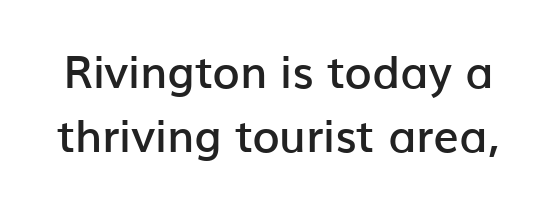
{"serif": "no", "italic": "no", "bold": "semi", "weight": "semibold", "width": "normal", "stroke_contrast": "low", "x_height": "medium", "monospaced": "no", "underline": "no", "line_spacing": "normal", "line_spacing_ratio": 1.42, "letter_spacing": "normal", "letter_spacing_em": 0.0, "glyph_px": 45}
